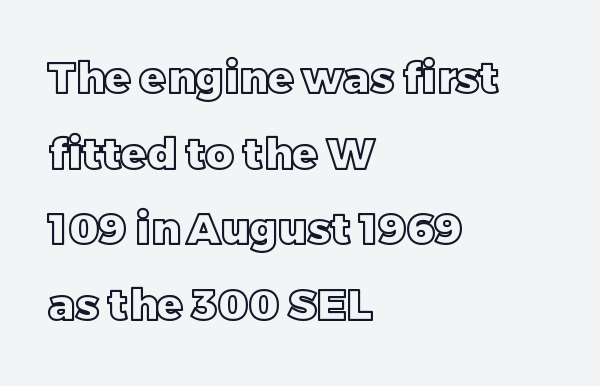
{"italic": "no", "width": "normal", "x_height": "large", "monospaced": "no", "underline": "no", "align": "left", "line_spacing_ratio": 1.76, "letter_spacing": "normal", "letter_spacing_em": 0.0, "glyph_px": 43}
